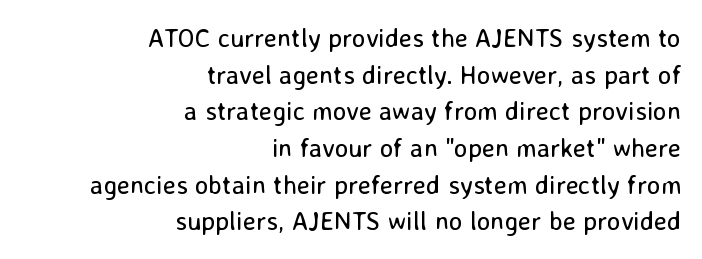
The image shows 26 px text type, upright; set right-aligned, normal line spacing (1.41x), normal letter spacing, not underlined.
